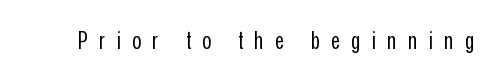
The image shows 25 px text type, upright; set unusually wide letter spacing (+0.44 em), not underlined.
